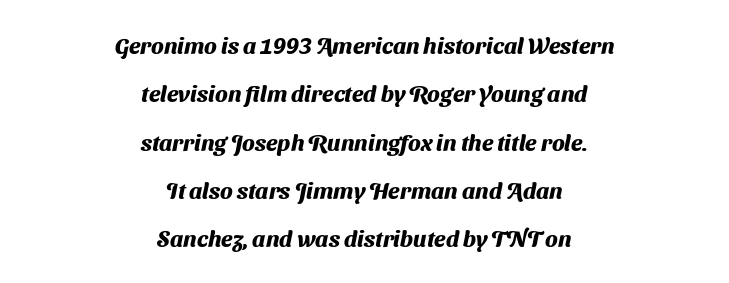
The image shows 23 px bold type; set centered, loose line spacing (2.1x), normal letter spacing, not underlined.
